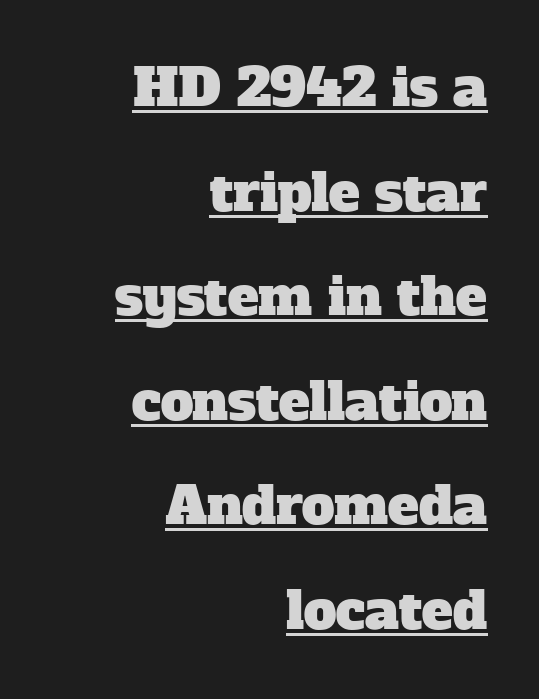
{"serif": "yes", "width": "normal", "stroke_contrast": "low", "x_height": "medium", "monospaced": "no", "underline": "yes", "align": "right", "line_spacing": "loose", "line_spacing_ratio": 2.01, "letter_spacing": "normal", "letter_spacing_em": 0.0, "glyph_px": 52}
